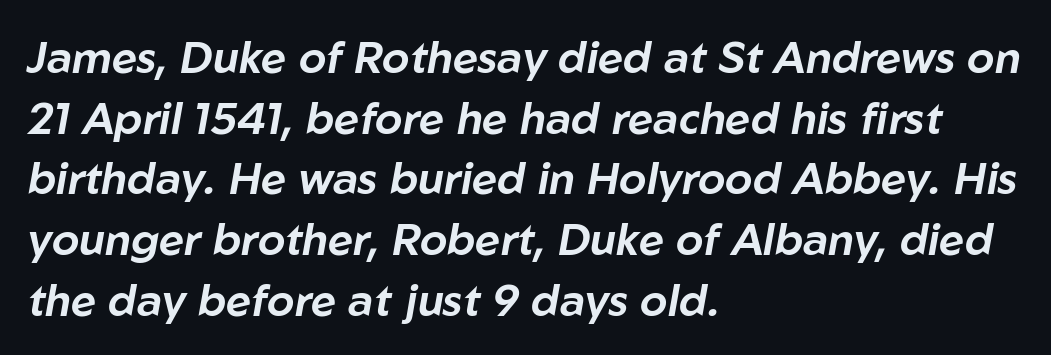
{"italic": "yes", "lean": "right", "slant_degrees": 10, "width": "normal", "stroke_contrast": "low", "x_height": "medium", "monospaced": "no", "underline": "no", "align": "left", "line_spacing": "normal", "line_spacing_ratio": 1.38, "letter_spacing": "normal", "letter_spacing_em": 0.0, "glyph_px": 44}
